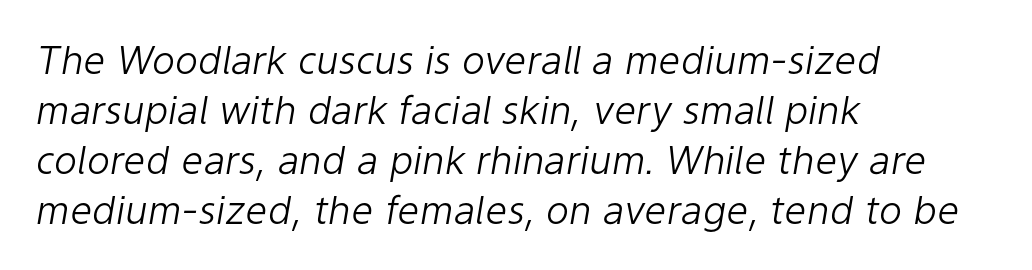
{"italic": "yes", "lean": "right", "slant_degrees": 9, "bold": "no", "weight": "light", "width": "normal", "stroke_contrast": "low", "x_height": "medium", "monospaced": "no", "underline": "no", "align": "left", "line_spacing": "normal", "line_spacing_ratio": 1.28, "letter_spacing": "normal", "letter_spacing_em": 0.0, "glyph_px": 39}
